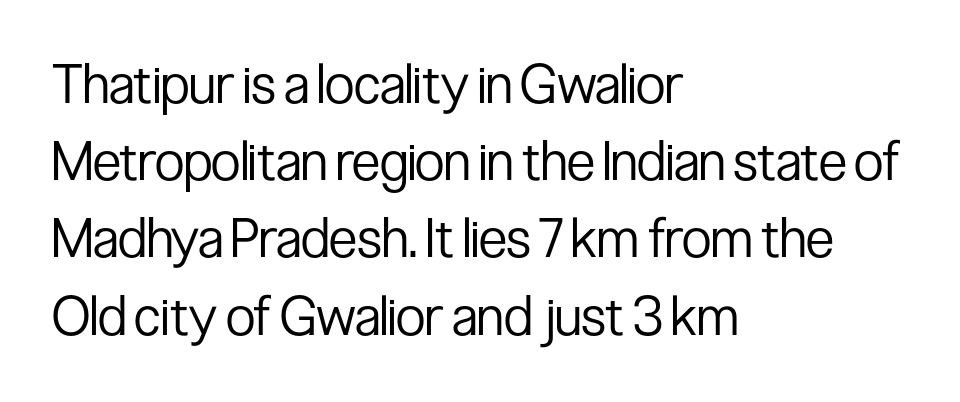
{"serif": "no", "italic": "no", "bold": "no", "weight": "regular", "width": "condensed", "stroke_contrast": "low", "x_height": "medium", "monospaced": "no", "underline": "no", "align": "left", "line_spacing": "normal", "line_spacing_ratio": 1.43, "letter_spacing": "normal", "letter_spacing_em": 0.0, "glyph_px": 54}
